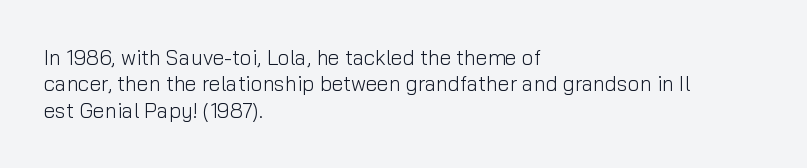
{"italic": "no", "bold": "no", "underline": "no", "align": "left", "line_spacing": "normal", "line_spacing_ratio": 1.26, "letter_spacing": "normal", "letter_spacing_em": 0.0, "glyph_px": 21}
